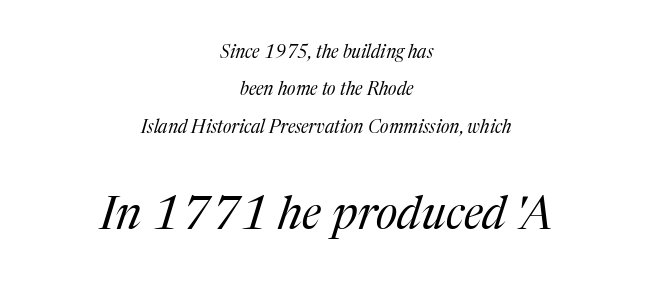
{"serif": "yes", "italic": "yes", "lean": "right", "slant_degrees": 17, "bold": "no", "weight": "regular", "width": "normal", "stroke_contrast": "medium", "x_height": "medium", "monospaced": "no", "underline": "no", "align": "center", "line_spacing": "loose", "line_spacing_ratio": 2.07, "letter_spacing": "normal", "letter_spacing_em": 0.0, "larger_block": "second", "size_ratio": 2.56, "glyph_px": 46}
